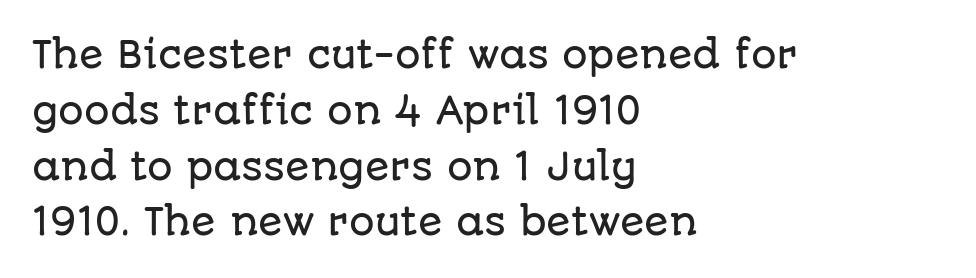
The image shows 36 px sans-serif type, upright; set left-aligned, normal line spacing (1.55x), normal letter spacing, not underlined; low stroke contrast and a large x-height.
